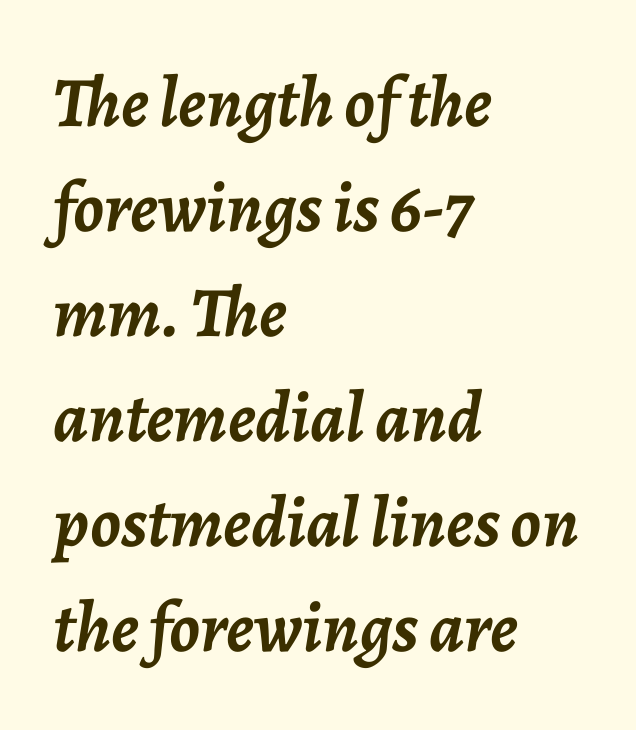
Q: Is the text bold? A: Yes.
Q: Is the text italic (slanted)? A: Yes, it leans right by about 7 degrees.
Q: Is the text underlined? A: No.
Q: How is the paragraph aligned? A: Left-aligned.
Q: Is the spacing between letters normal or unusually wide? A: Normal.
Q: Is the spacing between lines tight, normal or loose? A: Normal.
Q: Width (condensed, normal, or wide)? A: Normal.
Q: Stroke contrast? A: Low.
Q: x-height? A: Medium.
Q: Monospaced? A: No.
